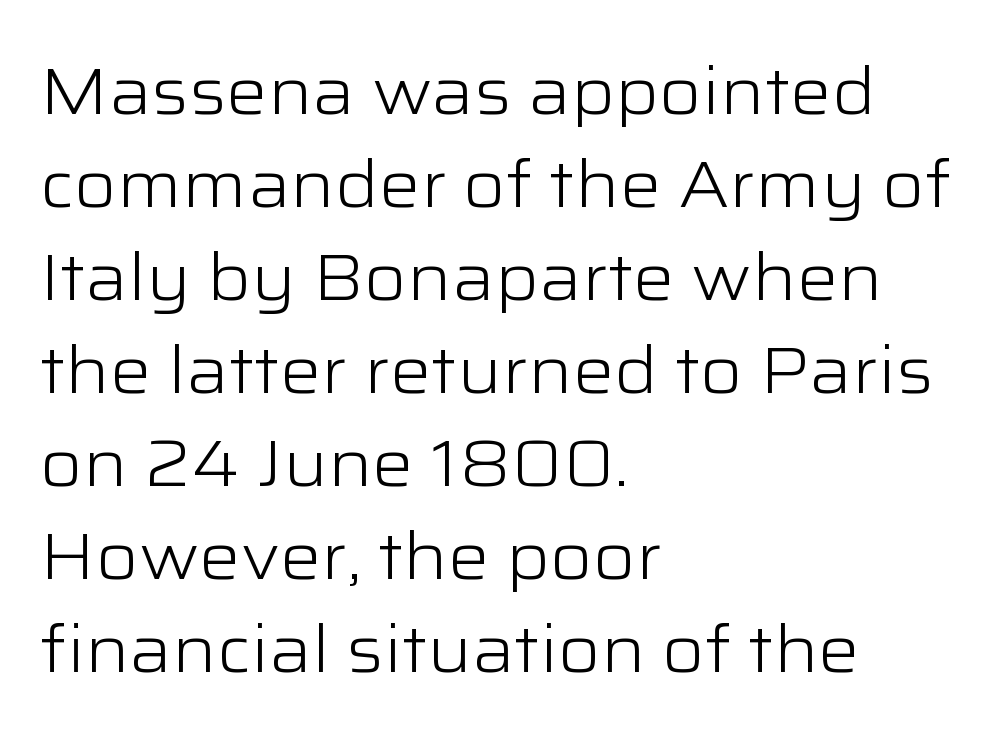
The image shows 65 px light, wide sans-serif type, upright; set left-aligned, normal line spacing (1.43x), normal letter spacing, not underlined; low stroke contrast and a medium x-height.
